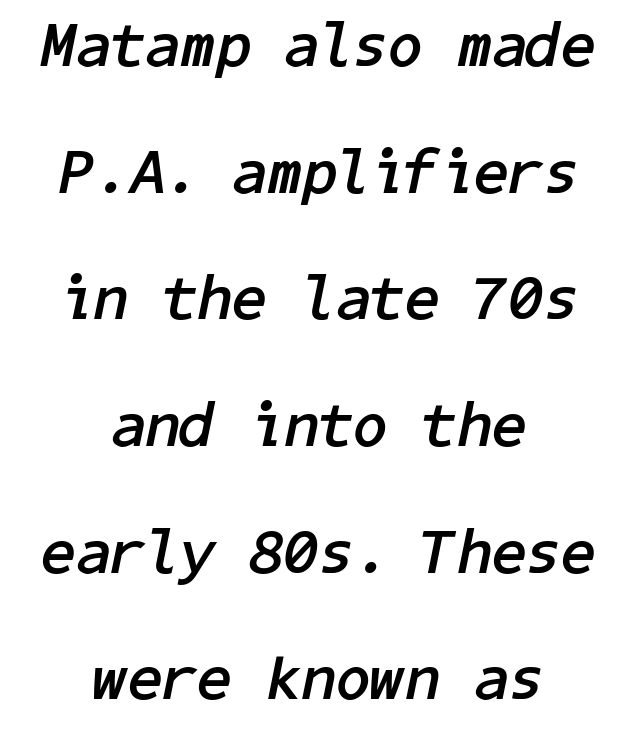
The image shows 63 px semibold type, italic (leaning right); set centered, loose line spacing (2.01x), normal letter spacing, not underlined; low stroke contrast and a medium x-height.
